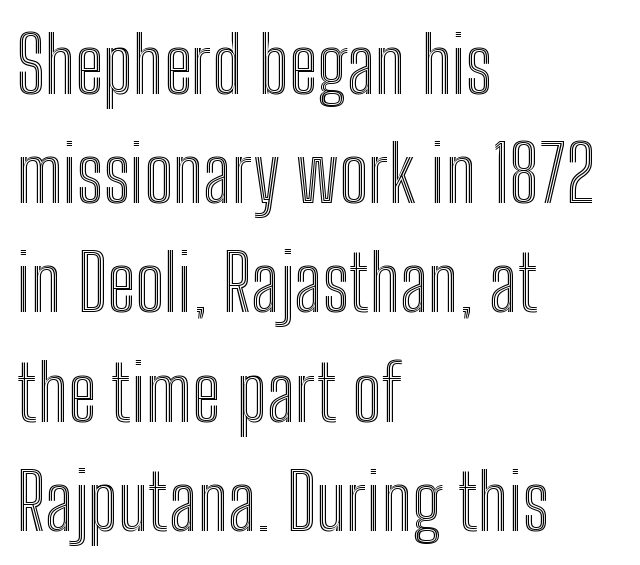
The image shows 78 px condensed type, upright; set left-aligned, normal line spacing (1.4x), normal letter spacing, not underlined; a medium x-height.
